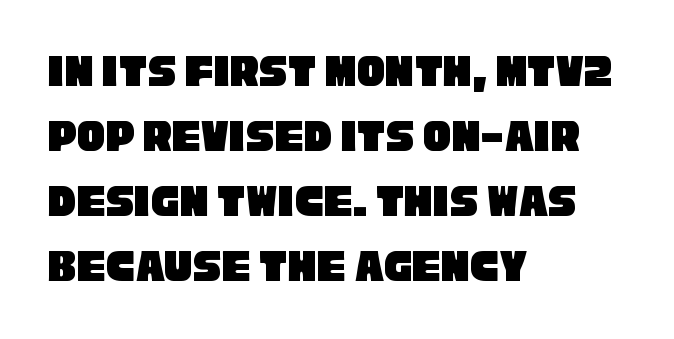
Q: Is the typeface a serif or a sans-serif typeface? A: Sans-serif.
Q: Is the text underlined? A: No.
Q: How is the paragraph aligned? A: Left-aligned.
Q: Is the spacing between letters normal or unusually wide? A: Normal.
Q: Is the spacing between lines tight, normal or loose? A: Normal.
Q: Width (condensed, normal, or wide)? A: Condensed.
Q: Stroke contrast? A: Low.
Q: x-height? A: Large.
Q: Monospaced? A: No.
